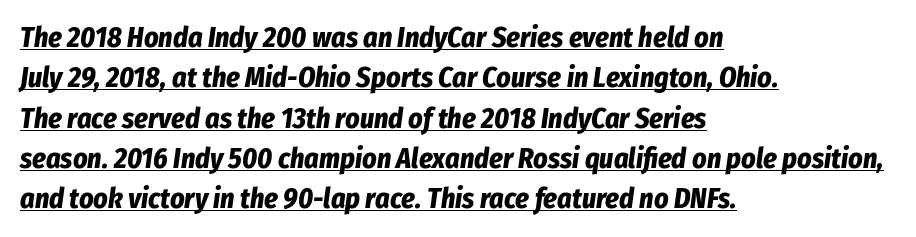
The image shows 28 px bold, condensed type, italic (leaning right); set left-aligned, normal line spacing (1.44x), normal letter spacing, underlined; low stroke contrast and a medium x-height.
